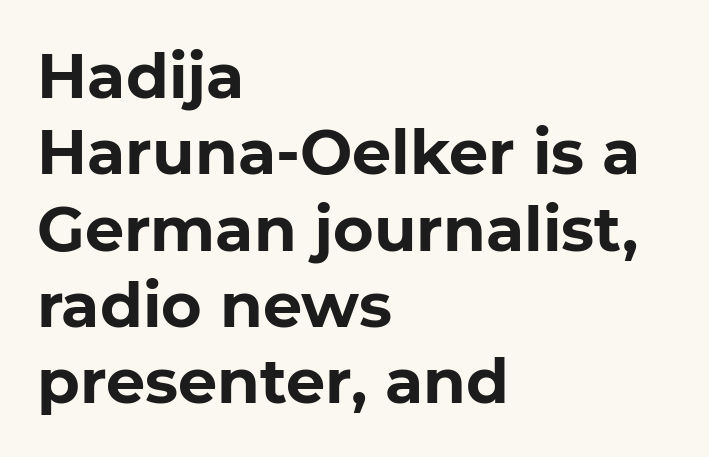
{"serif": "no", "italic": "no", "bold": "yes", "weight": "bold", "width": "normal", "stroke_contrast": "low", "x_height": "medium", "monospaced": "no", "underline": "no", "align": "left", "line_spacing_ratio": 1.23, "letter_spacing": "normal", "letter_spacing_em": 0.0, "glyph_px": 62}
